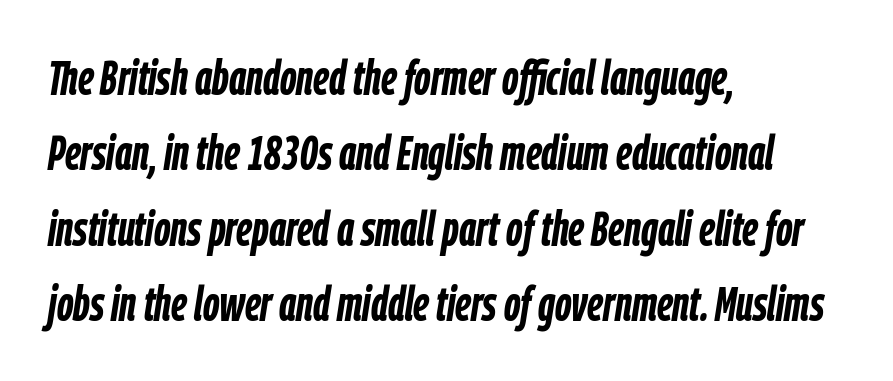
Q: Is the text bold? A: Yes.
Q: Is the text italic (slanted)? A: Yes, it leans right by about 9 degrees.
Q: Is the text underlined? A: No.
Q: How is the paragraph aligned? A: Left-aligned.
Q: Is the spacing between letters normal or unusually wide? A: Normal.
Q: Is the spacing between lines tight, normal or loose? A: Normal.
Q: Width (condensed, normal, or wide)? A: Condensed.
Q: Stroke contrast? A: Low.
Q: x-height? A: Medium.
Q: Monospaced? A: No.
